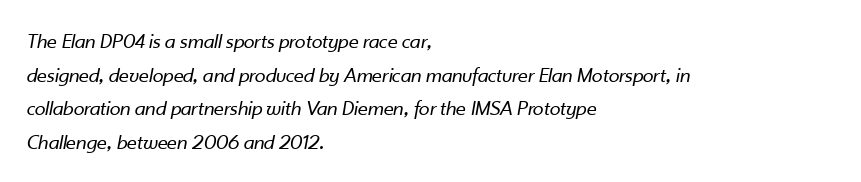
The image shows 22 px text type, italic (leaning right); set left-aligned, normal line spacing (1.53x), normal letter spacing, not underlined.
